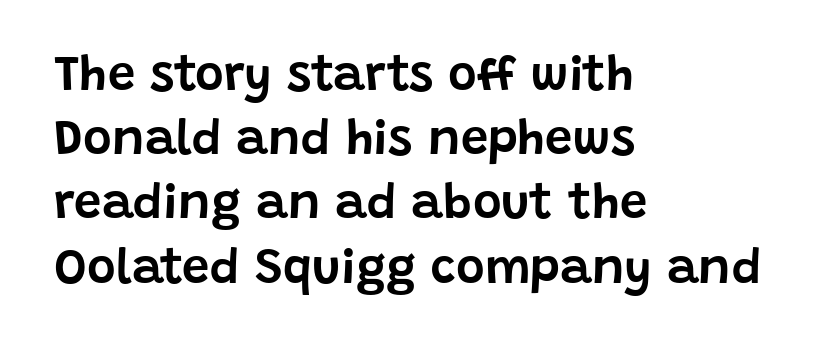
{"serif": "no", "italic": "no", "width": "normal", "stroke_contrast": "low", "x_height": "large", "monospaced": "no", "underline": "no", "align": "left", "line_spacing": "normal", "line_spacing_ratio": 1.31, "letter_spacing": "normal", "letter_spacing_em": 0.0, "glyph_px": 49}
